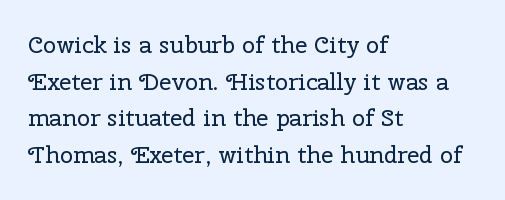
Q: Is the text bold? A: No.
Q: Is the text italic (slanted)? A: No, it is upright.
Q: Is the text underlined? A: No.
Q: How is the paragraph aligned? A: Left-aligned.
Q: Is the spacing between letters normal or unusually wide? A: Normal.
Q: Is the spacing between lines tight, normal or loose? A: Normal.
